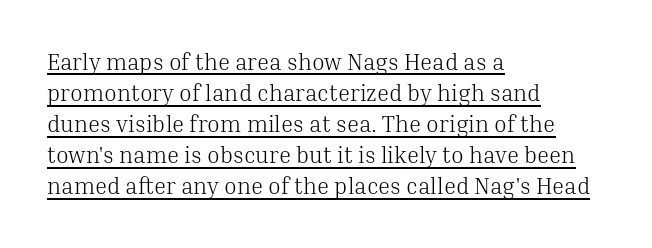
Horizontally, the lines are justified to the leading edge only. A typesetter would mark this as roman, not italic. Students, note that the glyphs here touch the page at normal intervals. This sample keeps an unexceptional amount of space between lines. Weight: regular or lighter.
